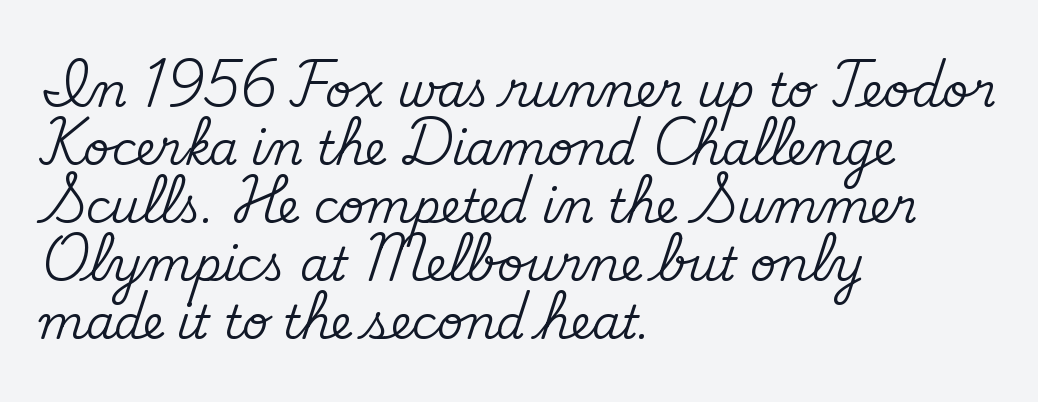
The image shows 46 px text type; set left-aligned, normal line spacing (1.26x), normal letter spacing, not underlined; medium stroke contrast and a small x-height.
